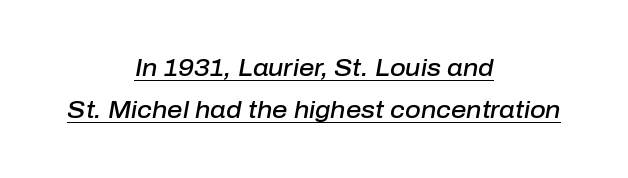
Does the lettering tilt? It does — this is italic. A baseline rule has been typeset under these characters. Heft: intermediate — a semibold. These lines keep a tight, regular rhythm from letter to letter.
